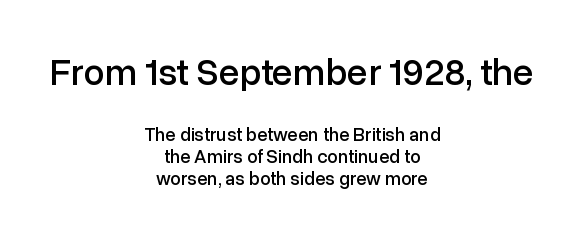
Q: Is the text italic (slanted)? A: No, it is upright.
Q: Is the typeface a serif or a sans-serif typeface? A: Sans-serif.
Q: Is the text underlined? A: No.
Q: How is the paragraph aligned? A: Centered.
Q: Is the spacing between letters normal or unusually wide? A: Normal.
Q: Which block of text is set in a larger size, the first (top) or the second (bottom)? A: The first (top) one.
Q: Width (condensed, normal, or wide)? A: Normal.
Q: Stroke contrast? A: Low.
Q: x-height? A: Medium.
Q: Monospaced? A: No.
